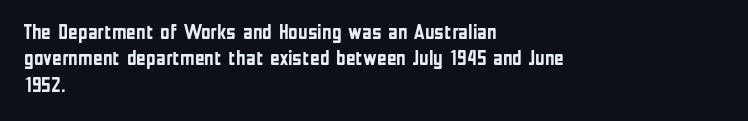
Q: Is the text bold? A: Yes.
Q: Is the text italic (slanted)? A: No, it is upright.
Q: Is the text underlined? A: No.
Q: How is the paragraph aligned? A: Left-aligned.
Q: Is the spacing between letters normal or unusually wide? A: Normal.
Q: Is the spacing between lines tight, normal or loose? A: Normal.
